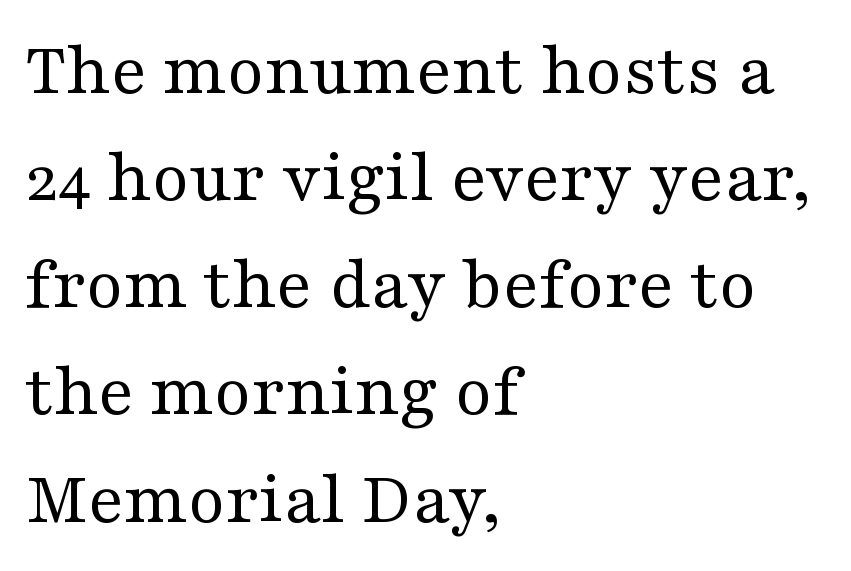
{"serif": "yes", "italic": "no", "bold": "no", "weight": "regular", "width": "wide", "stroke_contrast": "medium", "x_height": "medium", "monospaced": "no", "underline": "no", "align": "left", "line_spacing": "normal", "line_spacing_ratio": 1.41, "letter_spacing": "normal", "letter_spacing_em": 0.0, "glyph_px": 76}
